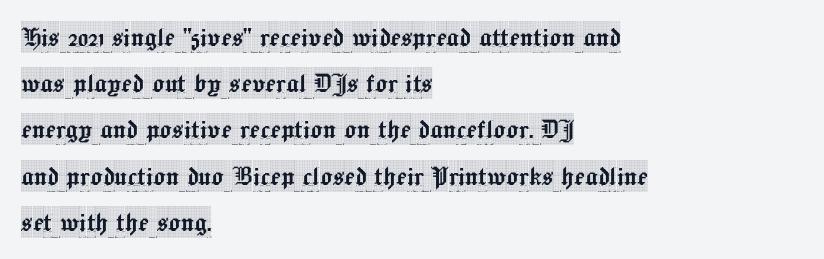
Rendered with straight, roman letterforms. Type style note: has serifs. The rag falls on the right side of this text block. These lines sit exactly where default settings would place them. Honestly, there is no underline to notice here at all. Note the varied advance widths — an 'i' is clearly narrower than an 'm'.
